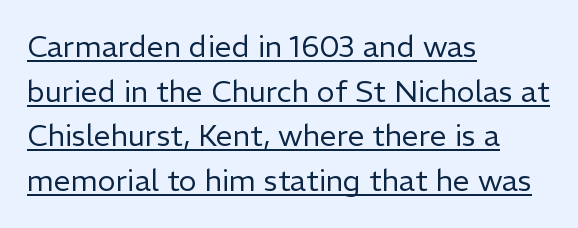
The image shows 30 px regular-weight sans-serif type, upright; set left-aligned, normal line spacing (1.49x), normal letter spacing, underlined; low stroke contrast and a medium x-height.
